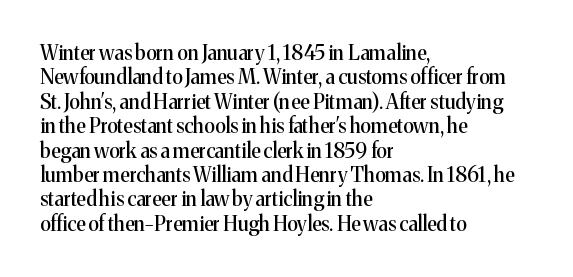
The image shows 20 px text type, upright; set left-aligned, line spacing 1.22x, normal letter spacing, not underlined.
